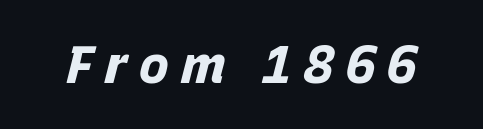
Rendered with sloped, italic letterforms. The letters advance in unequal steps, a hallmark of proportional type. Underline: absent. These words are printed bold, with thick strokes throughout.
